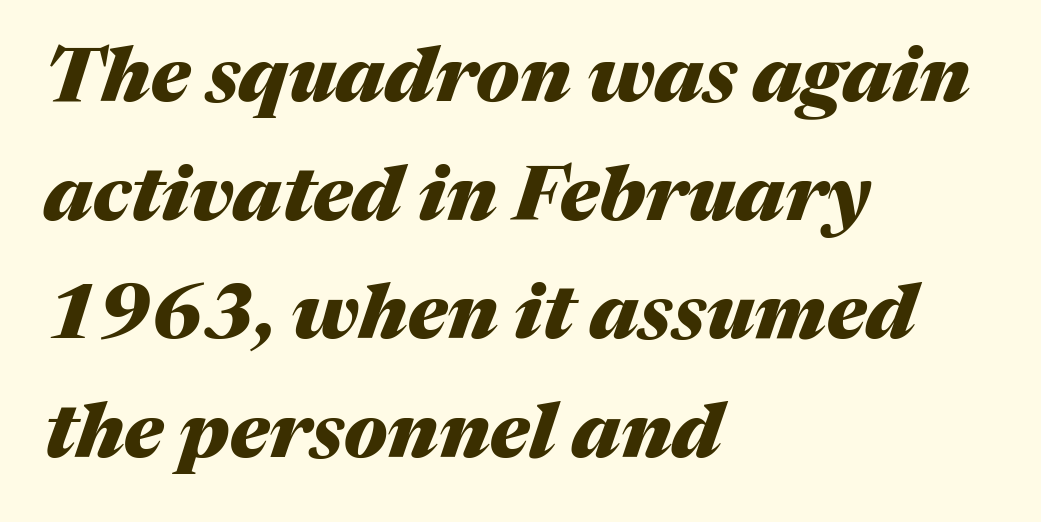
Q: Is the text bold? A: Yes.
Q: Is the text italic (slanted)? A: Yes, it leans right by about 17 degrees.
Q: Is the text underlined? A: No.
Q: How is the paragraph aligned? A: Left-aligned.
Q: Is the spacing between letters normal or unusually wide? A: Normal.
Q: Is the spacing between lines tight, normal or loose? A: Normal.
Q: Width (condensed, normal, or wide)? A: Normal.
Q: Stroke contrast? A: Medium.
Q: x-height? A: Medium.
Q: Monospaced? A: No.
